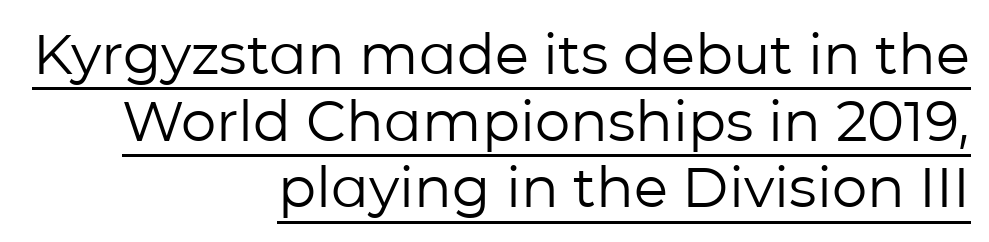
The face used here appears with an underline applied. This is not heavy type; no bold has been used. Unlike a traditional serif, this face leaves its strokes unadorned. This rendering leaves character spacing at its baseline value. These lines are rendered in a variable-pitch font.
